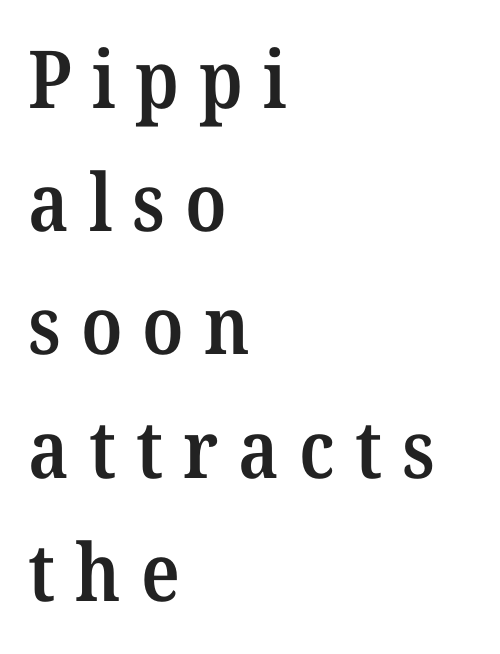
The image shows 80 px semibold serif type, upright; set left-aligned, normal line spacing (1.54x), unusually wide letter spacing (+0.25 em), not underlined; medium stroke contrast and a medium x-height.
